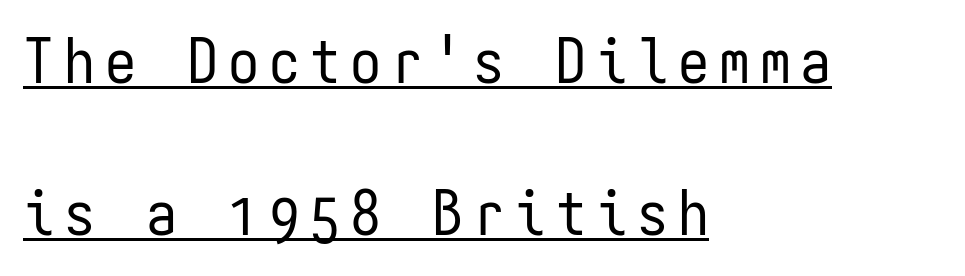
The image shows 62 px regular-weight, condensed sans-serif type, upright, monospaced; set left-aligned, loose line spacing (2.45x), underlined; low stroke contrast and a medium x-height.
